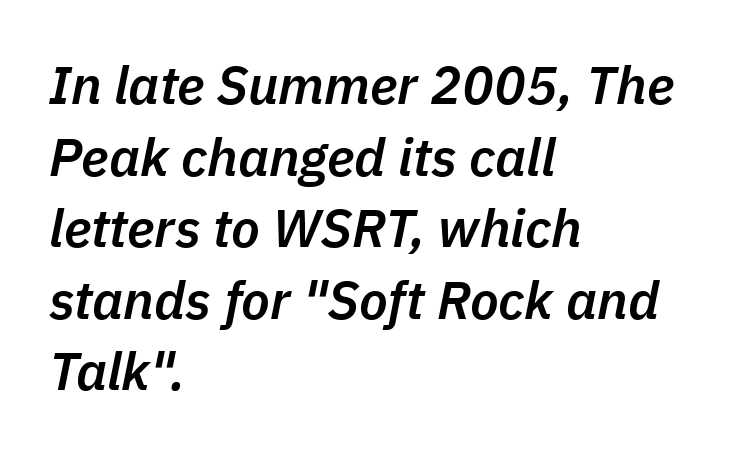
These lines sit exactly where default settings would place them. Moderately thickened strokes mark this as semibold type. Note the varied advance widths — an 'i' is clearly narrower than an 'm'. The rag falls on the right side of this text block.
